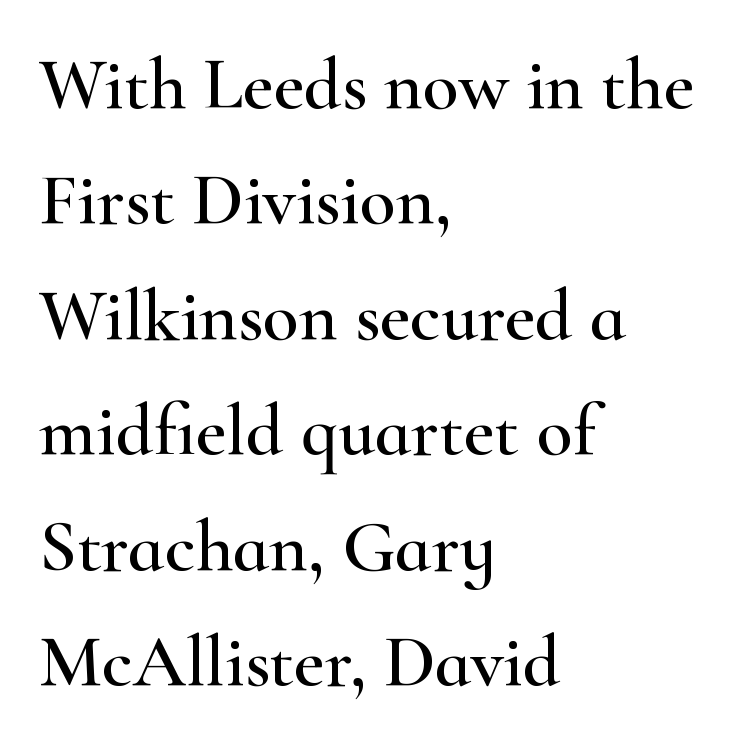
{"serif": "yes", "italic": "no", "width": "wide", "stroke_contrast": "high", "x_height": "small", "monospaced": "no", "underline": "no", "align": "left", "line_spacing": "normal", "line_spacing_ratio": 1.56, "letter_spacing": "normal", "letter_spacing_em": 0.0, "glyph_px": 74}
